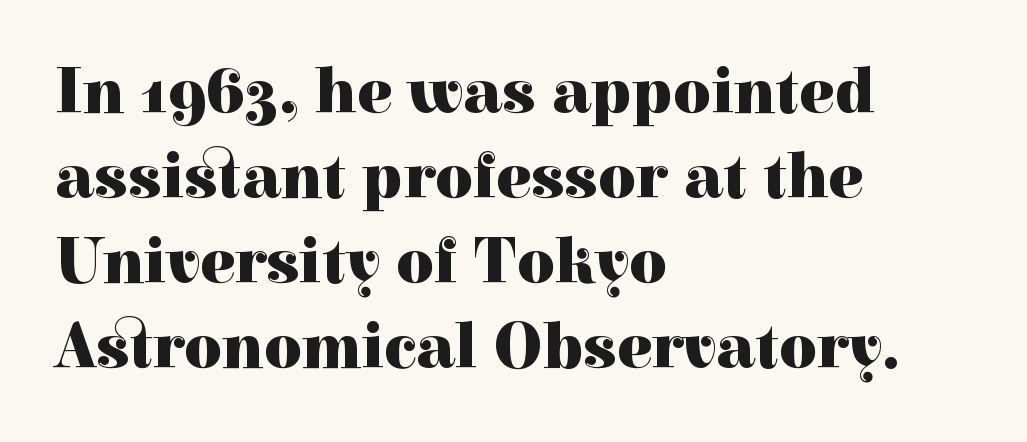
{"serif": "yes", "italic": "no", "bold": "yes", "weight": "heavy", "width": "normal", "x_height": "medium", "monospaced": "no", "underline": "no", "align": "left", "line_spacing": "normal", "line_spacing_ratio": 1.31, "letter_spacing": "normal", "letter_spacing_em": 0.0, "glyph_px": 65}
